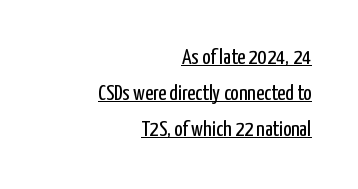
{"italic": "no", "bold": "no", "underline": "yes", "align": "right", "line_spacing": "normal", "line_spacing_ratio": 1.64, "letter_spacing": "normal", "letter_spacing_em": 0.0, "glyph_px": 22}
